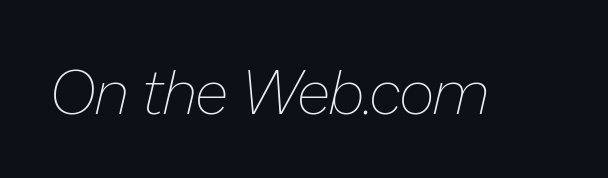
{"italic": "yes", "lean": "right", "slant_degrees": 13, "bold": "no", "weight": "thin", "width": "normal", "stroke_contrast": "low", "x_height": "medium", "monospaced": "no", "underline": "no", "letter_spacing": "normal", "letter_spacing_em": 0.0, "glyph_px": 62}
